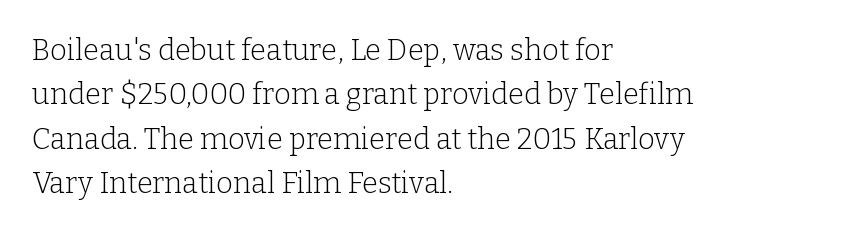
{"serif": "yes", "italic": "no", "bold": "no", "weight": "light", "width": "normal", "stroke_contrast": "low", "x_height": "medium", "monospaced": "no", "underline": "no", "align": "left", "line_spacing": "normal", "line_spacing_ratio": 1.53, "letter_spacing": "normal", "letter_spacing_em": 0.0, "glyph_px": 29}
